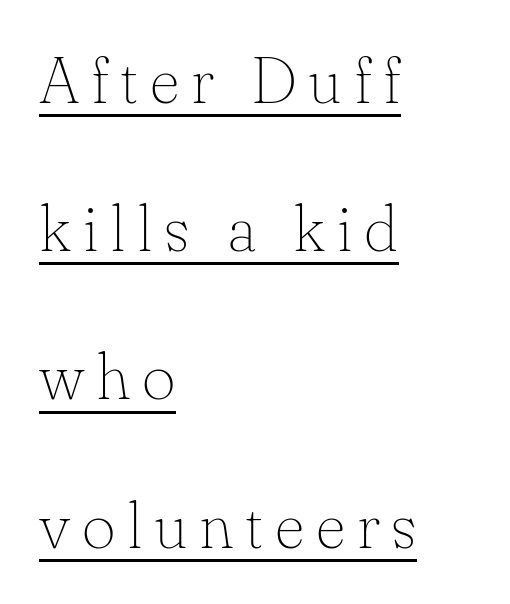
It's the straight-up-and-down kind of type. Spacing verdict: proportional, widths tailored to each character. Reading down the block, your eye returns to a fixed left position each line. These lines stand farther apart than default settings would place them. A continuous stroke trails under the words, as in a hyperlink.
